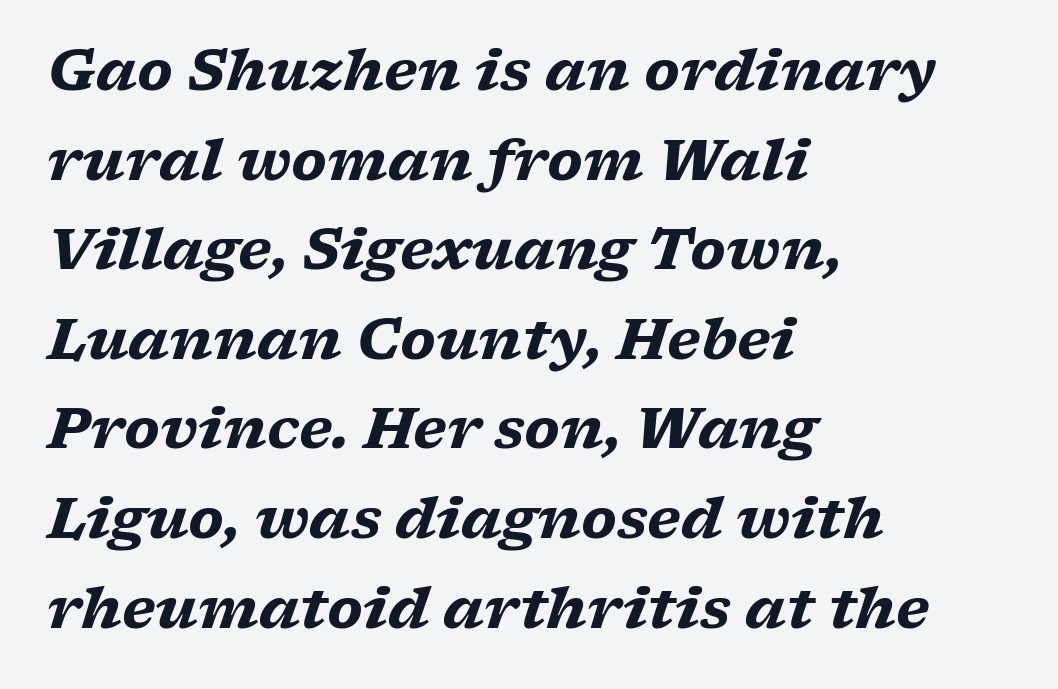
The glyphs in this specimen are seriffed. Layout note: lines flush left. Rule under the text: the space is simply empty. Looks like regular typesetting: each glyph gets only the width it needs. The sample has been set heavy, in full bold. What's the leading like? Ordinary, nothing unusual.
